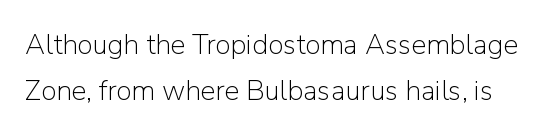
Q: Is the text bold? A: No.
Q: Is the text italic (slanted)? A: No, it is upright.
Q: Is the typeface a serif or a sans-serif typeface? A: Sans-serif.
Q: Is the text underlined? A: No.
Q: Is the spacing between letters normal or unusually wide? A: Normal.
Q: Is the spacing between lines tight, normal or loose? A: Normal.
Q: Width (condensed, normal, or wide)? A: Normal.
Q: Stroke contrast? A: Low.
Q: x-height? A: Medium.
Q: Monospaced? A: No.
